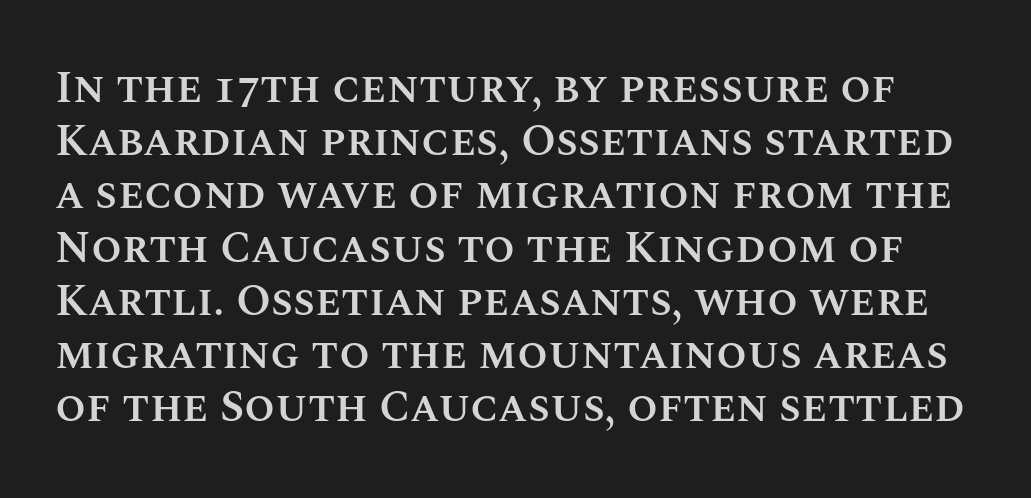
{"italic": "no", "bold": "semi", "weight": "semibold", "width": "normal", "stroke_contrast": "medium", "x_height": "large", "monospaced": "no", "underline": "no", "line_spacing_ratio": 1.21, "letter_spacing": "normal", "letter_spacing_em": 0.0, "glyph_px": 44}
